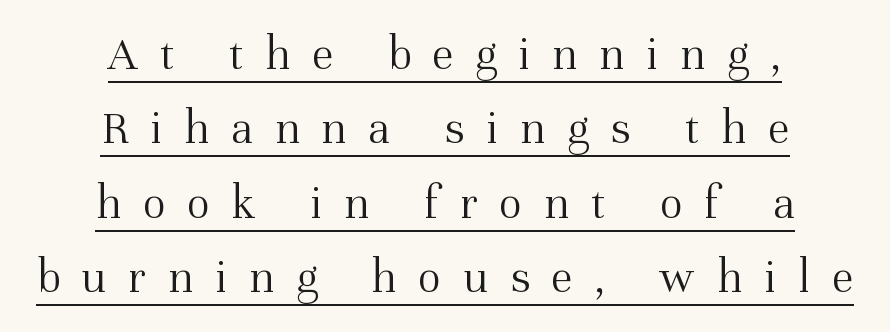
{"serif": "yes", "italic": "no", "bold": "no", "weight": "light", "width": "normal", "stroke_contrast": "medium", "x_height": "medium", "monospaced": "no", "underline": "yes", "align": "center", "line_spacing": "normal", "line_spacing_ratio": 1.52, "letter_spacing": "wide", "letter_spacing_em": 0.44, "glyph_px": 49}
